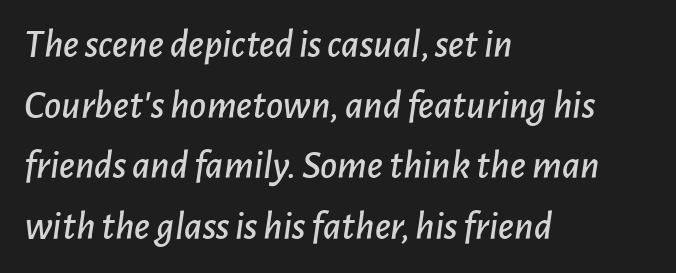
The image shows 41 px text type, italic (leaning right); set left-aligned, normal line spacing (1.48x), normal letter spacing, not underlined; low stroke contrast and a medium x-height.
